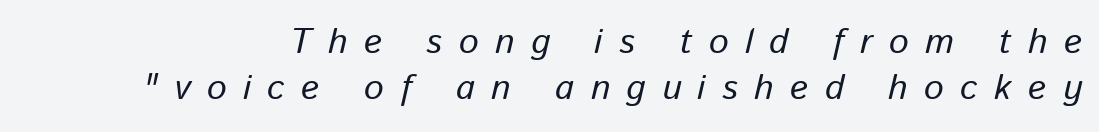
The image shows 35 px text type, italic (leaning right); set normal line spacing (1.31x), unusually wide letter spacing (+0.47 em), not underlined; low stroke contrast and a medium x-height.
